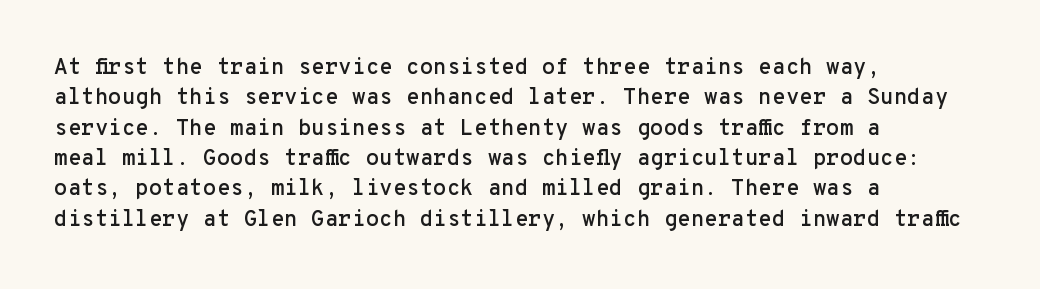
The image shows 22 px text type, upright; set left-aligned, normal line spacing (1.38x), normal letter spacing, not underlined.
